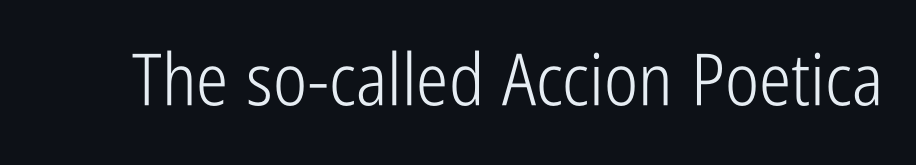
The image shows 72 px light, condensed sans-serif type, upright; set normal letter spacing, not underlined; low stroke contrast and a medium x-height.
